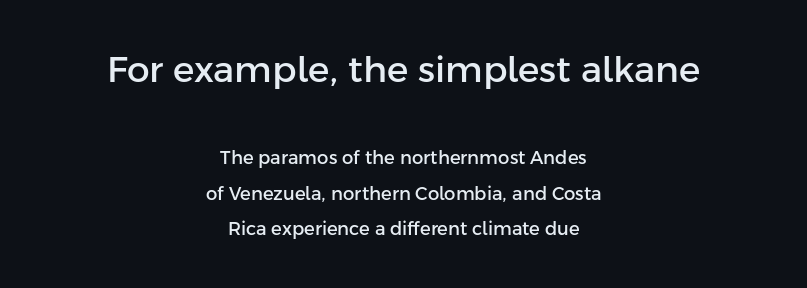
The image shows 36 px sans-serif type, upright; set centered, loose line spacing (1.96x), normal letter spacing, not underlined; the first (top) block is 2.0x larger; low stroke contrast and a medium x-height.
